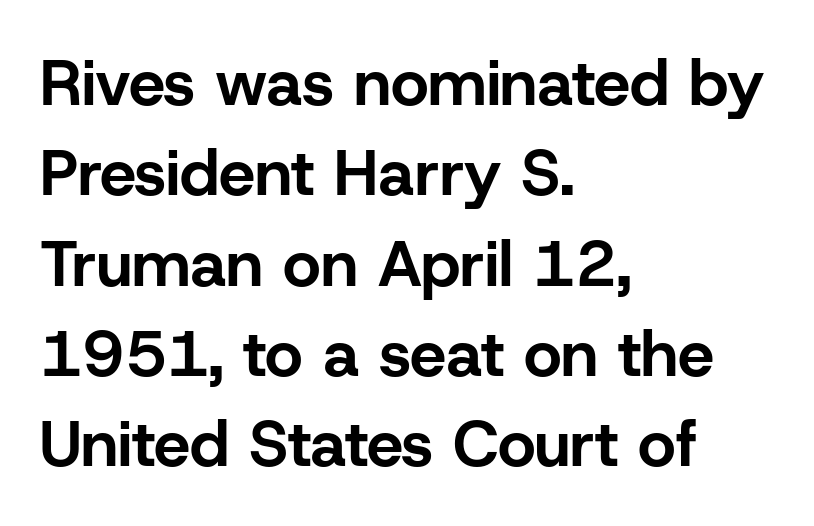
Typesetter's note: full bold, strokes at maximum text heaviness. The typeface chosen for these lines omits serifs. Descender tails drop into unmarked territory. Characters follow at the spacing the type designer built in.
